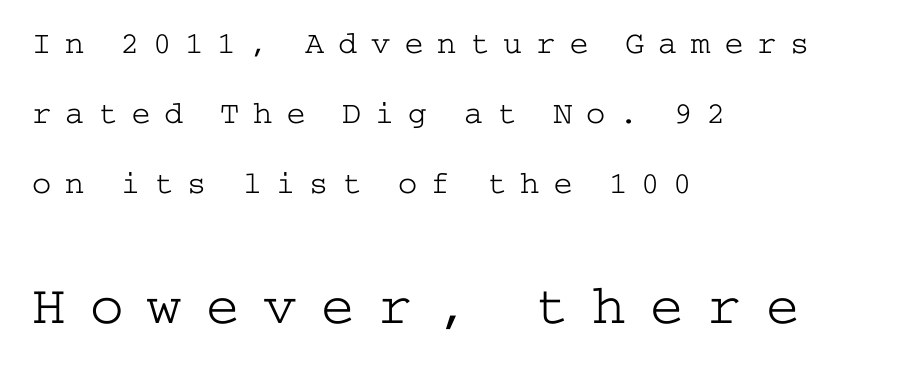
{"serif": "yes", "italic": "no", "bold": "no", "weight": "light", "width": "wide", "stroke_contrast": "low", "x_height": "medium", "underline": "no", "align": "left", "line_spacing": "loose", "line_spacing_ratio": 2.18, "letter_spacing": "wide", "letter_spacing_em": 0.43, "larger_block": "second", "size_ratio": 1.75, "glyph_px": 56}
